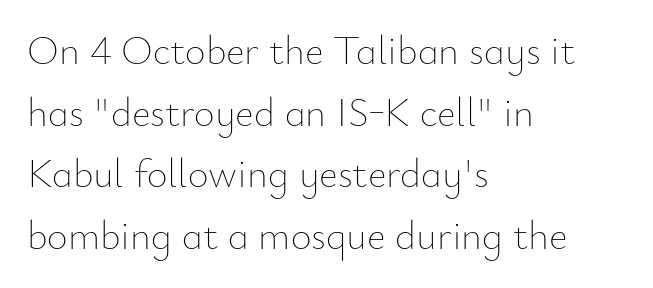
{"italic": "no", "bold": "no", "weight": "thin", "width": "normal", "stroke_contrast": "low", "x_height": "small", "monospaced": "no", "underline": "no", "align": "left", "line_spacing": "normal", "line_spacing_ratio": 1.54, "letter_spacing": "normal", "letter_spacing_em": 0.0, "glyph_px": 40}
